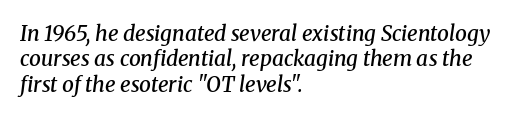
{"italic": "yes", "lean": "right", "slant_degrees": 8, "bold": "semi", "underline": "no", "align": "left", "line_spacing_ratio": 1.21, "letter_spacing": "normal", "letter_spacing_em": 0.0, "glyph_px": 21}
